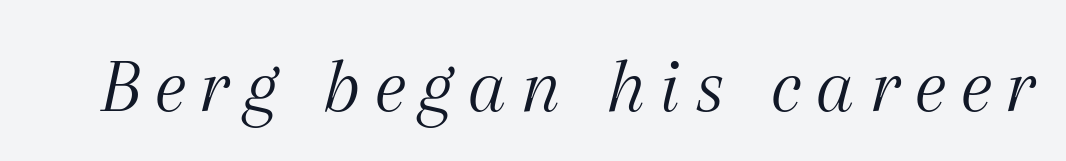
Q: Is the text bold? A: No.
Q: Is the text italic (slanted)? A: Yes, it leans right by about 12 degrees.
Q: Is the typeface a serif or a sans-serif typeface? A: Serif.
Q: Is the text underlined? A: No.
Q: Width (condensed, normal, or wide)? A: Normal.
Q: Stroke contrast? A: Medium.
Q: x-height? A: Medium.
Q: Monospaced? A: No.
